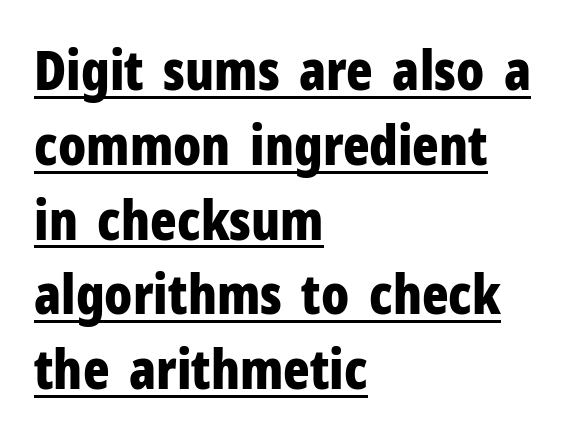
Q: Is the text bold? A: Yes.
Q: Is the text italic (slanted)? A: No, it is upright.
Q: Is the typeface a serif or a sans-serif typeface? A: Sans-serif.
Q: Is the text underlined? A: Yes.
Q: How is the paragraph aligned? A: Left-aligned.
Q: Is the spacing between letters normal or unusually wide? A: Normal.
Q: Is the spacing between lines tight, normal or loose? A: Normal.
Q: Width (condensed, normal, or wide)? A: Condensed.
Q: Stroke contrast? A: Low.
Q: x-height? A: Medium.
Q: Monospaced? A: No.
